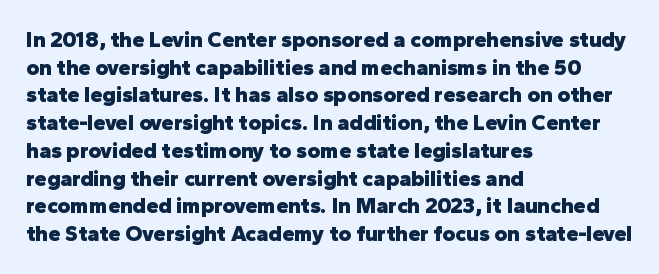
{"italic": "no", "bold": "yes", "underline": "no", "align": "left", "line_spacing": "normal", "line_spacing_ratio": 1.26, "letter_spacing": "normal", "letter_spacing_em": 0.0, "glyph_px": 22}
